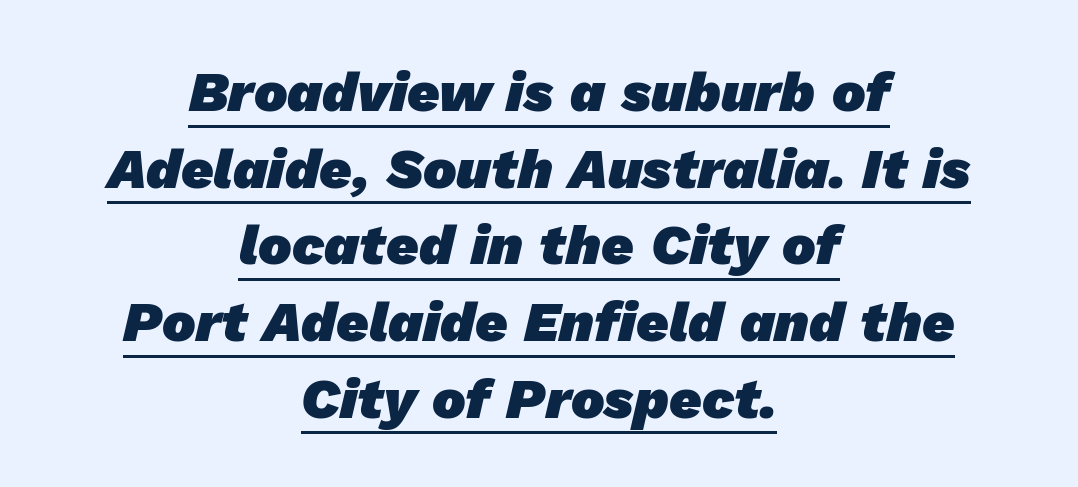
The glyphs in this specimen are sans serif. Caption: multi-line text, centered on the measure. Spacing verdict: proportional, widths tailored to each character. The horizontal fit of the characters is conventional and even. The rendering uses a moderate line-height, typical for paragraphs. Underlining? Definitely there.
